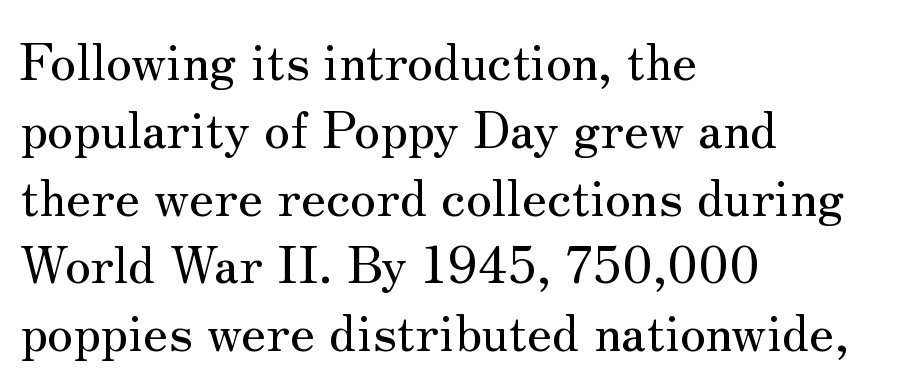
Q: Is the text italic (slanted)? A: No, it is upright.
Q: Is the typeface a serif or a sans-serif typeface? A: Serif.
Q: Is the text underlined? A: No.
Q: How is the paragraph aligned? A: Left-aligned.
Q: Is the spacing between letters normal or unusually wide? A: Normal.
Q: Is the spacing between lines tight, normal or loose? A: Normal.
Q: Width (condensed, normal, or wide)? A: Normal.
Q: Stroke contrast? A: Medium.
Q: x-height? A: Small.
Q: Monospaced? A: No.
